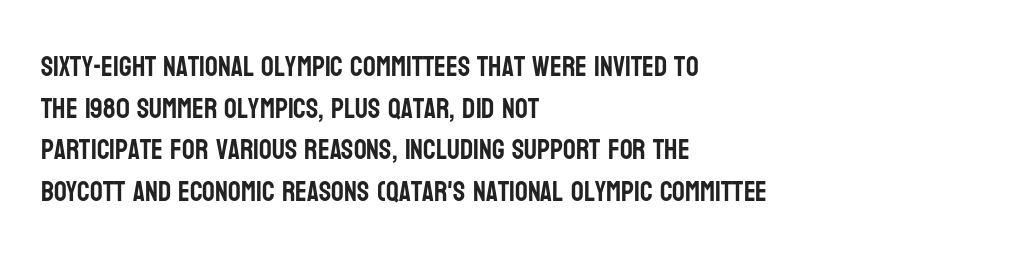
{"serif": "no", "italic": "no", "width": "condensed", "stroke_contrast": "low", "x_height": "large", "monospaced": "no", "underline": "no", "align": "left", "line_spacing": "normal", "line_spacing_ratio": 1.49, "letter_spacing": "normal", "letter_spacing_em": 0.0, "glyph_px": 28}
